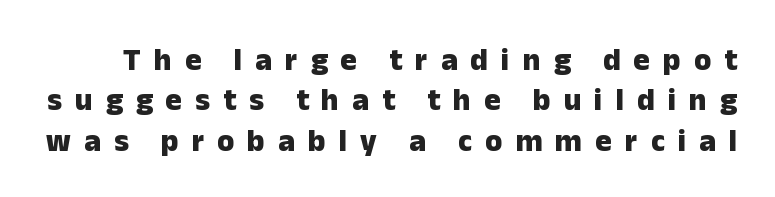
The image shows 31 px heavy sans-serif type, upright; set normal line spacing (1.3x), unusually wide letter spacing (+0.42 em), not underlined; low stroke contrast and a medium x-height.
